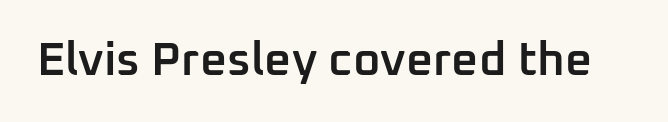
The space beneath each line is pristine and unruled. In terms of weight, the rendering is demibold, just under bold. Words appear dense and cohesive because spacing is normal. Serif or sans? Sans — the stroke terminals are bare. Character widths vary here, with narrow letters taking less room than wide ones.
